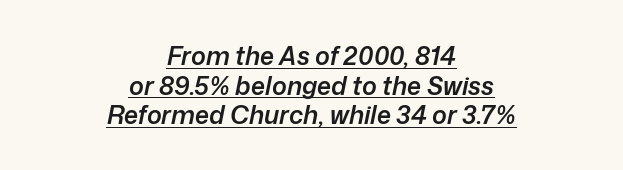
Every character sits at an angle, as italics do. Each word holds together tightly as a unit, with standard inter-letter gaps. This sample carries an underscore along the baseline area. The sample has been set in demibold, a notch under bold. The rag falls on both sides of this text block equally.
